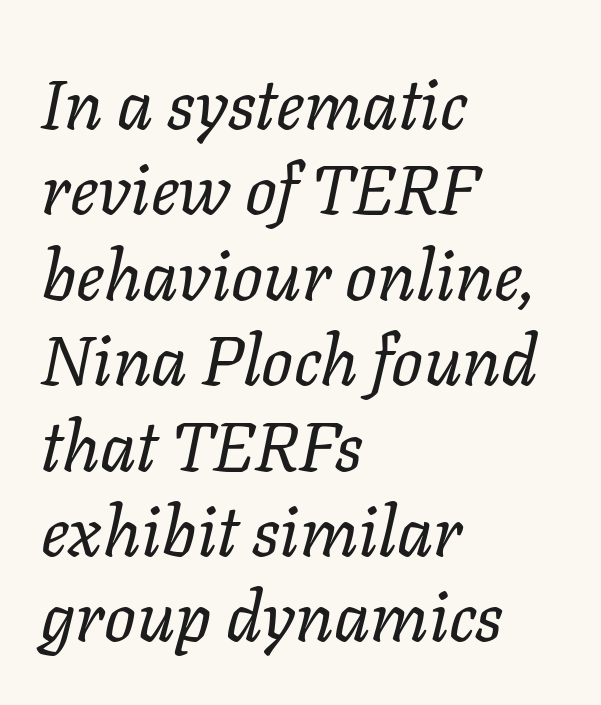
Q: Is the text bold? A: No.
Q: Is the text italic (slanted)? A: Yes, it leans right by about 11 degrees.
Q: Is the text underlined? A: No.
Q: How is the paragraph aligned? A: Left-aligned.
Q: Is the spacing between letters normal or unusually wide? A: Normal.
Q: Width (condensed, normal, or wide)? A: Normal.
Q: Stroke contrast? A: Low.
Q: x-height? A: Medium.
Q: Monospaced? A: No.
